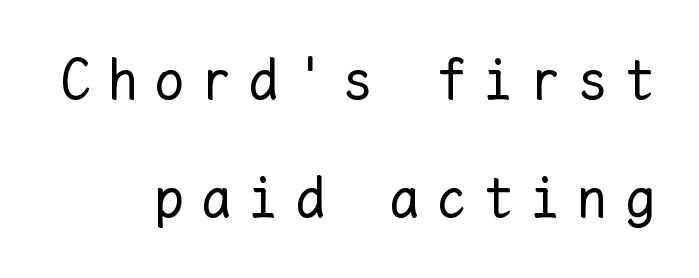
{"italic": "no", "bold": "no", "weight": "regular", "width": "normal", "stroke_contrast": "low", "x_height": "medium", "monospaced": "yes", "underline": "no", "line_spacing": "loose", "line_spacing_ratio": 2.04, "letter_spacing": "wide", "letter_spacing_em": 0.31, "glyph_px": 58}
